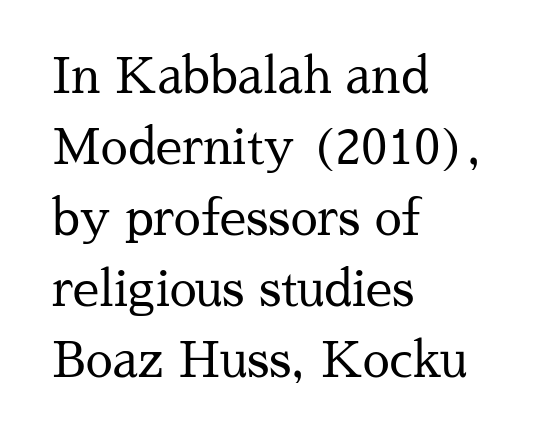
The image shows 48 px regular-weight serif type, upright; set left-aligned, normal line spacing (1.48x), normal letter spacing, not underlined; medium stroke contrast and a medium x-height.
